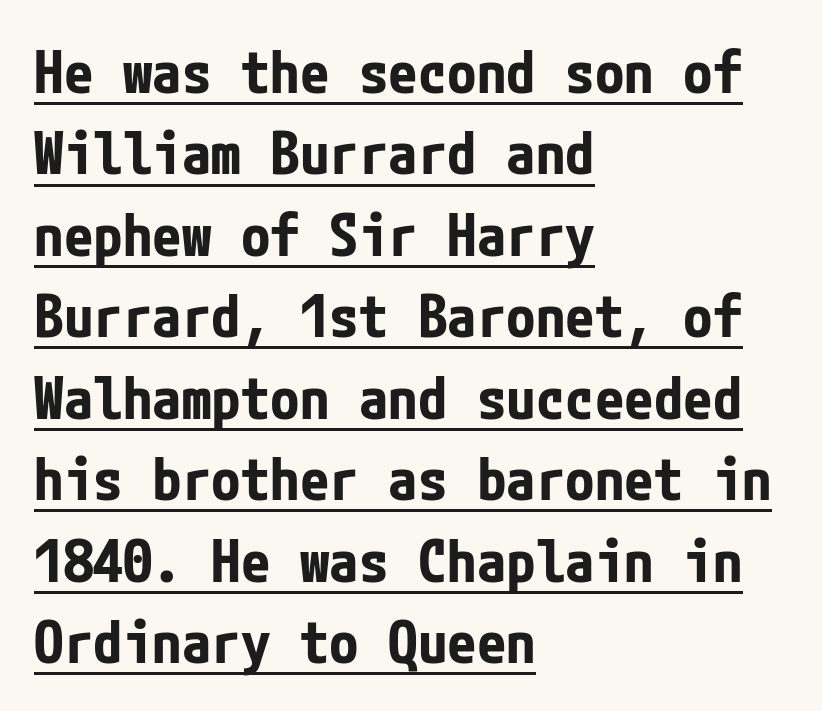
The line-height multiplier appears to be the usual default. A continuous stroke trails under the words, as in a hyperlink. Strokes here are thick enough to call this a true bold. Left-aligned paragraph, ragged on the right.
